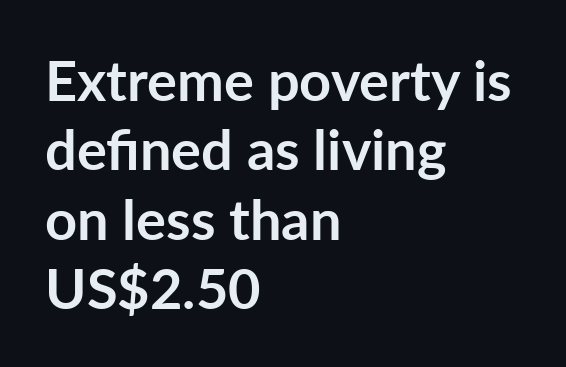
The image shows 56 px semibold sans-serif type, upright; set left-aligned, line spacing 1.24x, normal letter spacing, not underlined; low stroke contrast and a medium x-height.
